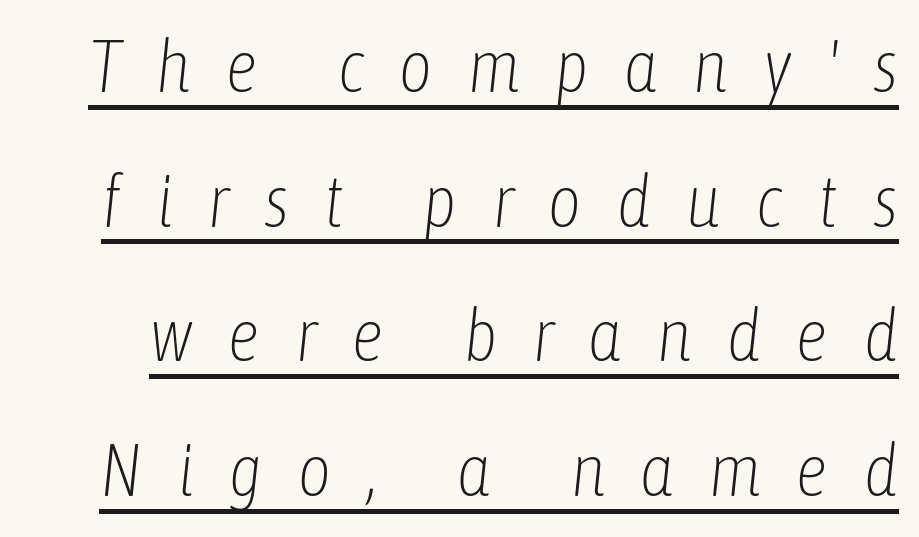
{"italic": "yes", "lean": "right", "slant_degrees": 6, "bold": "no", "weight": "light", "width": "condensed", "stroke_contrast": "low", "x_height": "medium", "monospaced": "no", "underline": "yes", "line_spacing_ratio": 1.82, "letter_spacing": "wide", "letter_spacing_em": 0.46, "glyph_px": 74}
